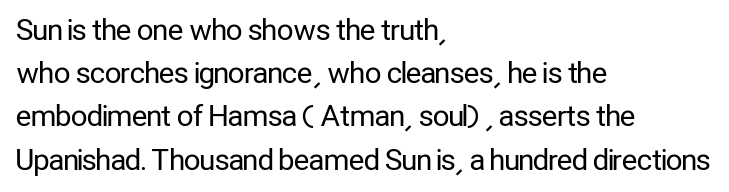
The image shows 29 px regular-weight, condensed sans-serif type, upright; set left-aligned, normal line spacing (1.49x), normal letter spacing, not underlined; low stroke contrast and a medium x-height.
